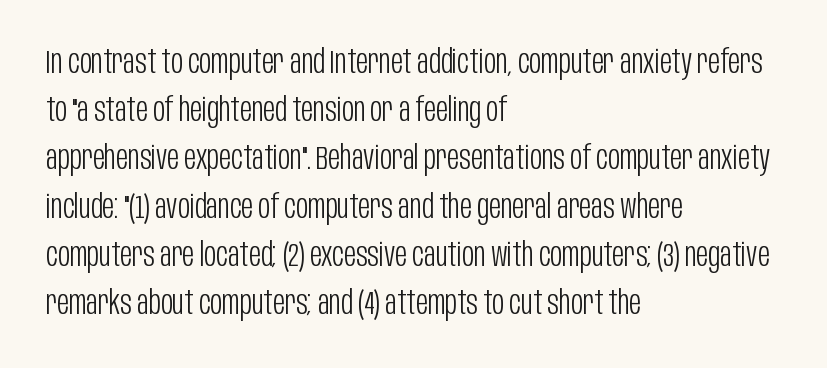
The image shows 33 px light, condensed sans-serif type, upright; set left-aligned, normal line spacing (1.46x), normal letter spacing, not underlined; low stroke contrast and a large x-height.
